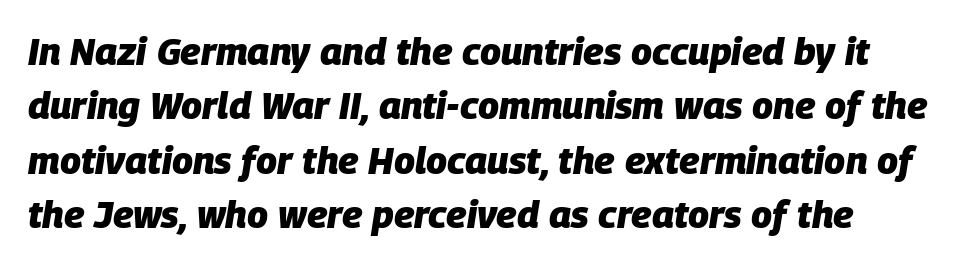
Q: Is the text bold? A: Yes.
Q: Is the text italic (slanted)? A: Yes, it leans right by about 9 degrees.
Q: Is the text underlined? A: No.
Q: Is the spacing between letters normal or unusually wide? A: Normal.
Q: Is the spacing between lines tight, normal or loose? A: Normal.
Q: Width (condensed, normal, or wide)? A: Normal.
Q: Stroke contrast? A: Low.
Q: x-height? A: Large.
Q: Monospaced? A: No.
